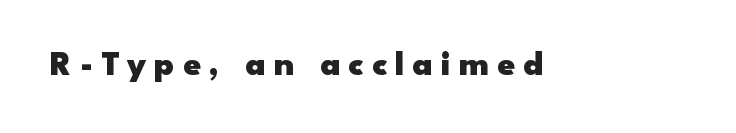
{"serif": "no", "italic": "no", "bold": "yes", "weight": "heavy", "width": "wide", "stroke_contrast": "low", "x_height": "small", "monospaced": "no", "underline": "no", "letter_spacing": "wide", "letter_spacing_em": 0.23, "glyph_px": 35}
